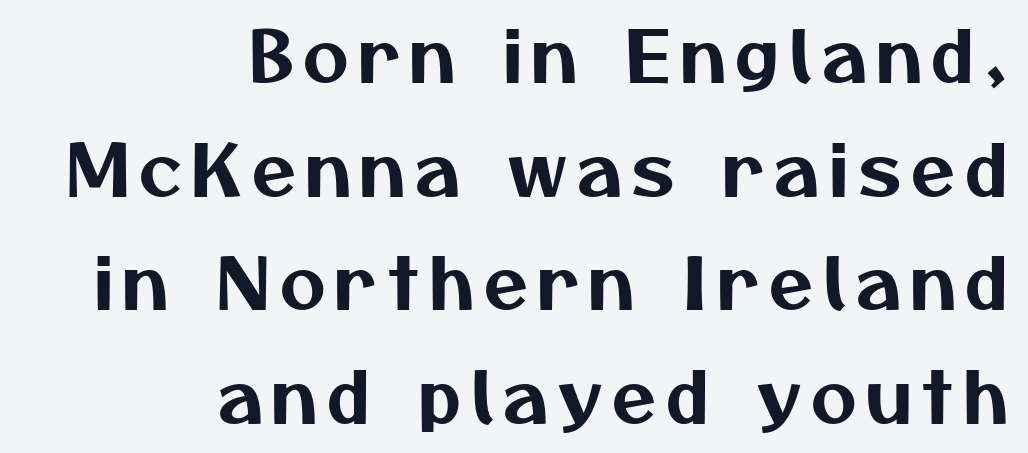
The image shows 71 px sans-serif type; set right-aligned, normal line spacing (1.6x), not underlined; medium stroke contrast and a medium x-height.
